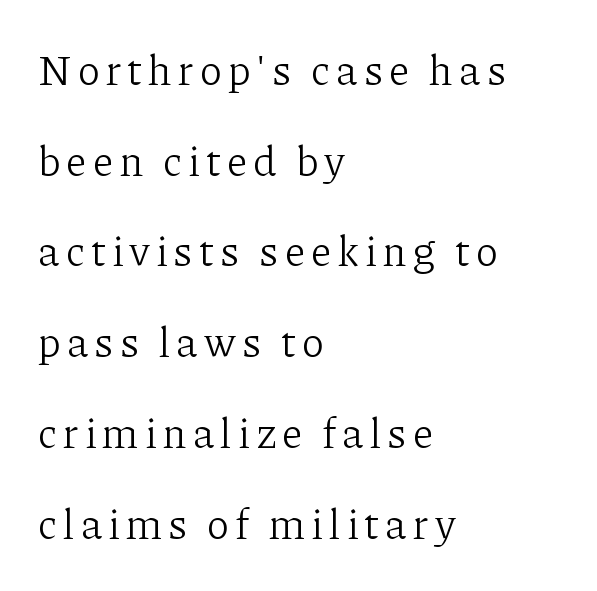
Look at the bottom of the vertical strokes: they flare into serifs here. Unbolded letterforms with no extra heft. Which margin do the lines hug? The left one — the right edge is uneven. These lines are rendered in a variable-pitch font. Just letters on the line, the space beneath them empty.
